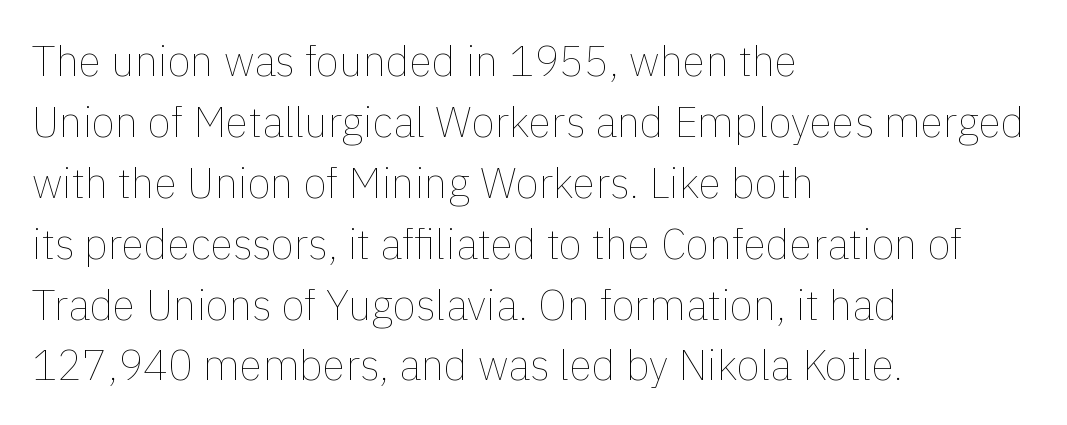
The image shows 42 px thin type, upright; set left-aligned, normal line spacing (1.45x), normal letter spacing, not underlined; a medium x-height.
